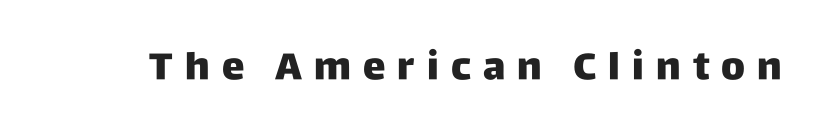
{"serif": "no", "italic": "no", "bold": "yes", "weight": "heavy", "width": "normal", "stroke_contrast": "low", "x_height": "large", "monospaced": "no", "underline": "no", "letter_spacing": "wide", "letter_spacing_em": 0.32, "glyph_px": 38}
